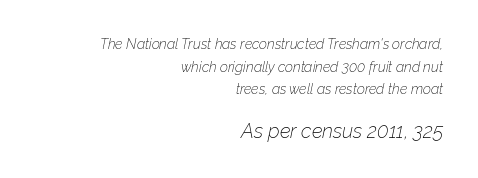
{"italic": "yes", "lean": "right", "slant_degrees": 12, "bold": "no", "underline": "no", "align": "right", "line_spacing": "normal", "line_spacing_ratio": 1.61, "letter_spacing": "normal", "letter_spacing_em": 0.0, "larger_block": "second", "size_ratio": 1.43, "glyph_px": 20}
